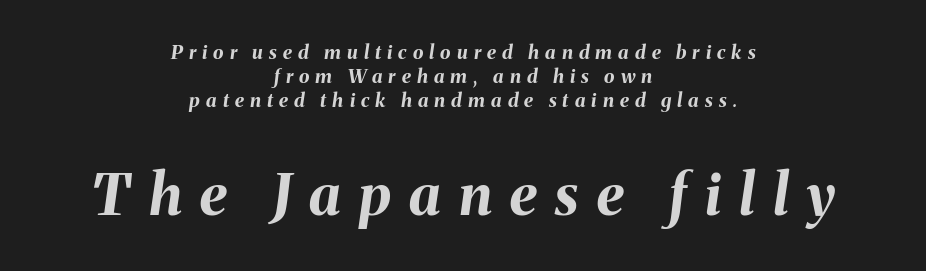
The image shows 57 px bold type, italic (leaning right); set centered, normal line spacing (1.27x), unusually wide letter spacing (+0.32 em), not underlined; the second (bottom) block is 3.0x larger; medium stroke contrast and a medium x-height.
